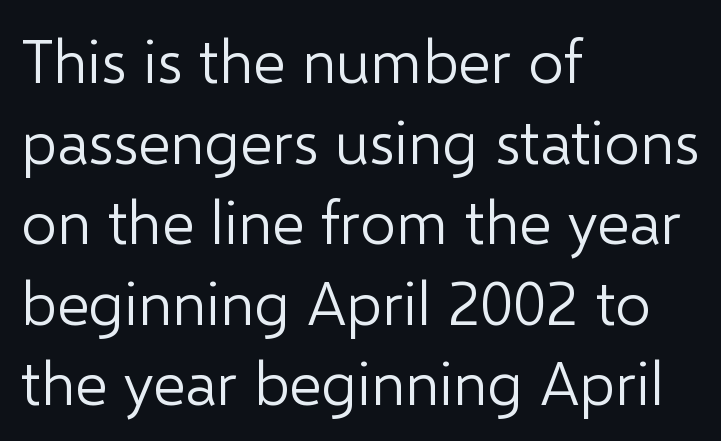
{"serif": "no", "italic": "no", "bold": "no", "weight": "light", "width": "normal", "stroke_contrast": "low", "x_height": "medium", "monospaced": "no", "underline": "no", "align": "left", "line_spacing": "normal", "line_spacing_ratio": 1.3, "letter_spacing": "normal", "letter_spacing_em": 0.0, "glyph_px": 62}
